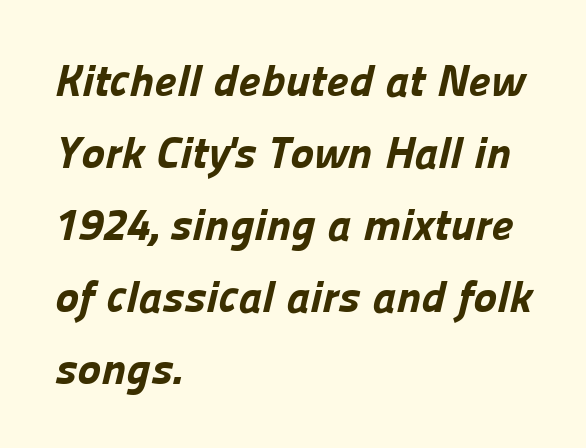
The image shows 45 px bold sans-serif type; set left-aligned, normal line spacing (1.6x), normal letter spacing, not underlined; low stroke contrast and a medium x-height.
